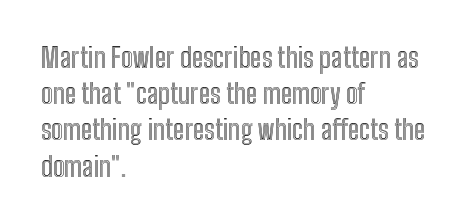
A normal amount of white space separates one row of letters from the next. Rendered with straight, roman letterforms. Rule under the text: the space is simply empty. Glyph-to-glyph distance matches everyday printed text. Horizontal alignment here is leftward, the default for most running prose.
